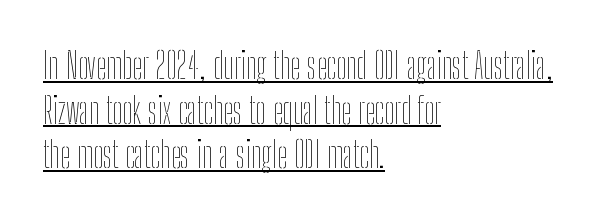
{"italic": "no", "bold": "no", "weight": "thin", "width": "condensed", "stroke_contrast": "low", "x_height": "medium", "monospaced": "no", "underline": "yes", "align": "left", "line_spacing_ratio": 1.24, "letter_spacing": "normal", "letter_spacing_em": 0.0, "glyph_px": 36}
